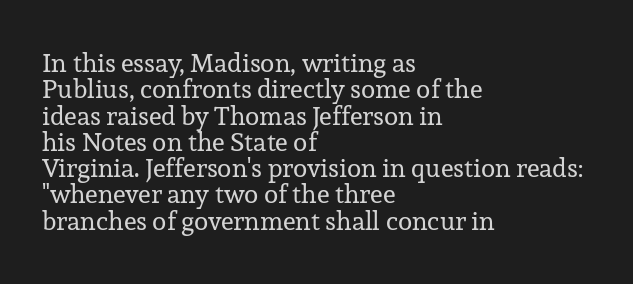
Q: Is the text bold? A: No.
Q: Is the text italic (slanted)? A: No, it is upright.
Q: Is the text underlined? A: No.
Q: How is the paragraph aligned? A: Left-aligned.
Q: Is the spacing between letters normal or unusually wide? A: Normal.
Q: Is the spacing between lines tight, normal or loose? A: Tight.
